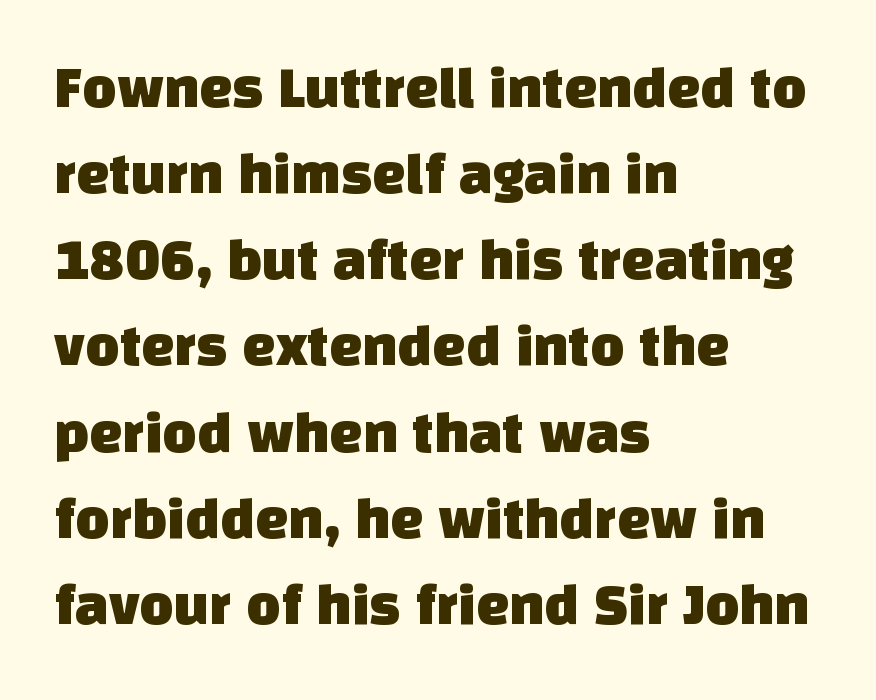
The image shows 59 px sans-serif type; set left-aligned, normal line spacing (1.46x), normal letter spacing, not underlined; low stroke contrast and a large x-height.
